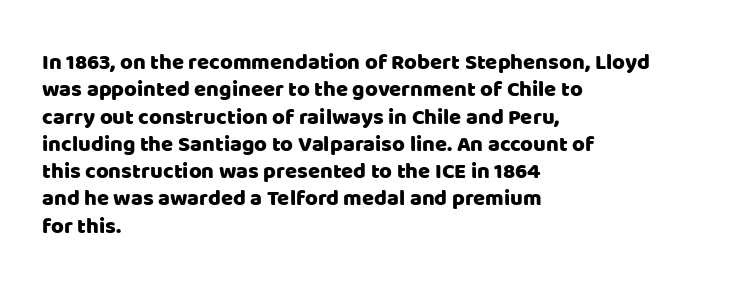
The lines are quadded left. Bare-footed words on every line. Notice how the stems are strictly vertical — no italics here. The gaps between neighbouring characters are ordinary and unremarkable.
